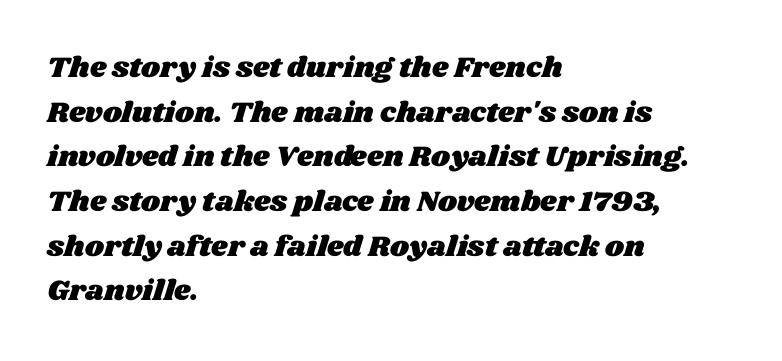
Here the designer chose a conventional face with non-uniform glyph widths. Each line starts at the same left margin while the right side varies. Reading down the column, the eye jumps a familiar distance to each next line. The string is rendered with underlining switched off. Observe the ordinary spacing: letters are neighbours, not strangers.
